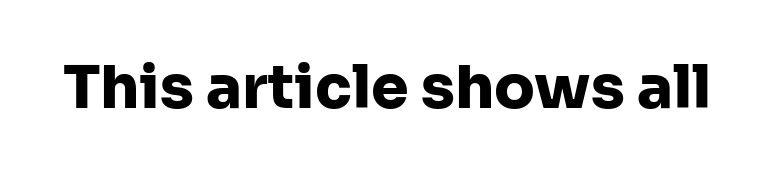
Words float on clear page, feet unadorned. Notice how the stems are strictly vertical — no italics here. A typesetter would call this proportional, since set widths differ per character. Short note: letters normally spaced.
